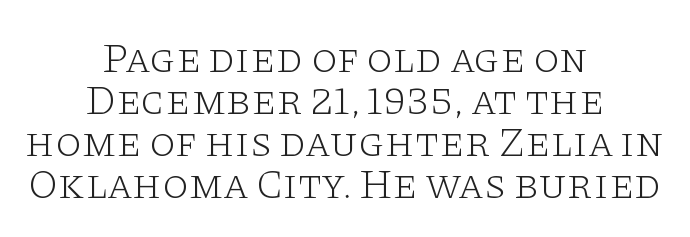
Compared with a typical body face, this is equally light or lighter still. The passage shown is typeset with a serif family. One-word summary of the alignment: center. The passage shown is not underscored anywhere.
